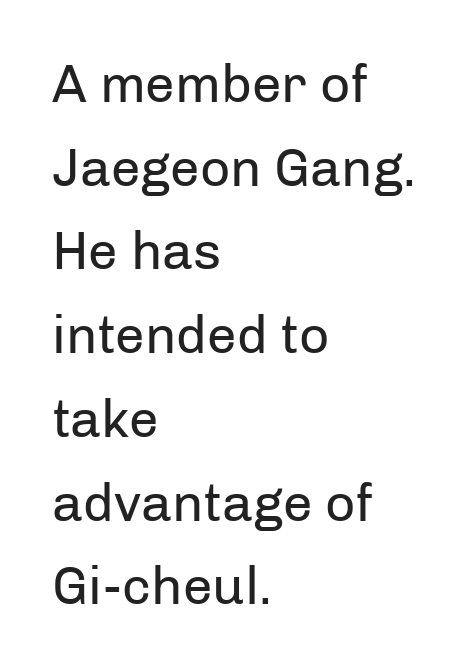
Q: Is the text bold? A: No.
Q: Is the text italic (slanted)? A: No, it is upright.
Q: Is the typeface a serif or a sans-serif typeface? A: Sans-serif.
Q: Is the text underlined? A: No.
Q: How is the paragraph aligned? A: Left-aligned.
Q: Is the spacing between letters normal or unusually wide? A: Normal.
Q: Is the spacing between lines tight, normal or loose? A: Normal.
Q: Width (condensed, normal, or wide)? A: Normal.
Q: Stroke contrast? A: Low.
Q: x-height? A: Medium.
Q: Monospaced? A: No.
